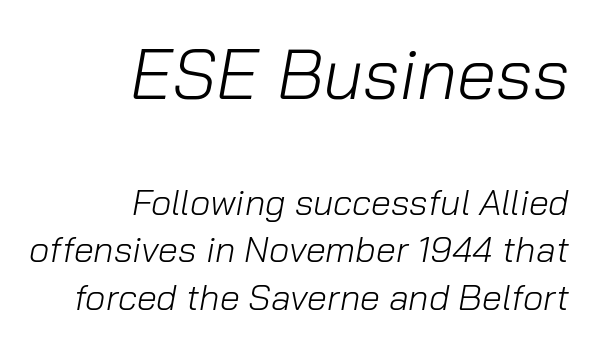
The image shows 71 px light type, italic (leaning right); set right-aligned, normal line spacing (1.32x), normal letter spacing, not underlined; the first (top) block is 1.97x larger; low stroke contrast and a medium x-height.
